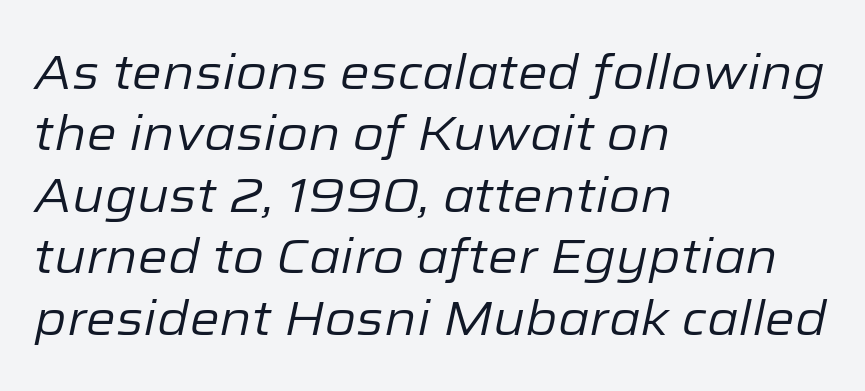
Q: Is the text bold? A: No.
Q: Is the text italic (slanted)? A: Yes, it leans right by about 12 degrees.
Q: Is the text underlined? A: No.
Q: How is the paragraph aligned? A: Left-aligned.
Q: Is the spacing between letters normal or unusually wide? A: Normal.
Q: Is the spacing between lines tight, normal or loose? A: Normal.
Q: Width (condensed, normal, or wide)? A: Normal.
Q: Stroke contrast? A: Low.
Q: x-height? A: Medium.
Q: Monospaced? A: No.
